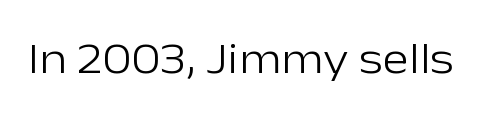
{"serif": "no", "italic": "no", "bold": "no", "weight": "light", "width": "normal", "stroke_contrast": "low", "x_height": "medium", "monospaced": "no", "underline": "no", "letter_spacing": "normal", "letter_spacing_em": 0.0, "glyph_px": 45}
